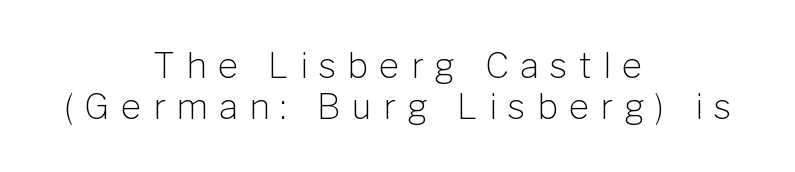
Q: Is the text bold? A: No.
Q: Is the text italic (slanted)? A: No, it is upright.
Q: Is the typeface a serif or a sans-serif typeface? A: Sans-serif.
Q: Is the text underlined? A: No.
Q: How is the paragraph aligned? A: Centered.
Q: Is the spacing between letters normal or unusually wide? A: Unusually wide.
Q: Width (condensed, normal, or wide)? A: Normal.
Q: Stroke contrast? A: Low.
Q: x-height? A: Medium.
Q: Monospaced? A: No.
